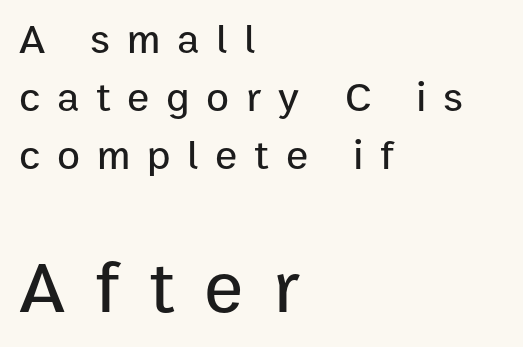
The image shows 74 px sans-serif type, upright; set left-aligned, normal line spacing (1.38x), unusually wide letter spacing (+0.4 em), not underlined; the second (bottom) block is 1.76x larger; low stroke contrast and a medium x-height.
